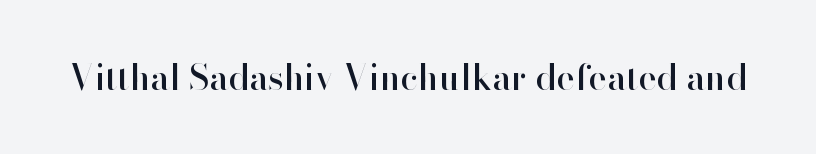
{"serif": "no", "italic": "no", "width": "normal", "stroke_contrast": "high", "x_height": "small", "monospaced": "no", "underline": "no", "letter_spacing": "normal", "letter_spacing_em": 0.0, "glyph_px": 35}
